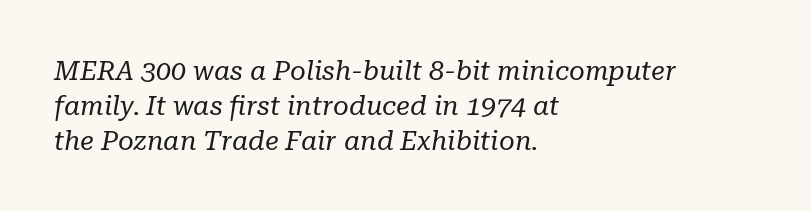
{"italic": "yes", "lean": "right", "slant_degrees": 10, "bold": "no", "underline": "no", "align": "left", "line_spacing": "normal", "line_spacing_ratio": 1.29, "letter_spacing": "normal", "letter_spacing_em": 0.0, "glyph_px": 27}
